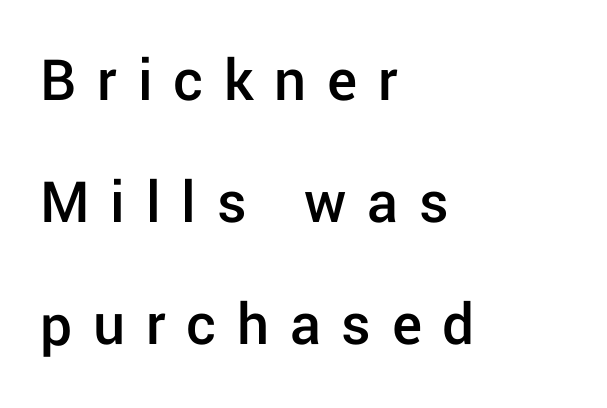
{"serif": "no", "italic": "no", "bold": "semi", "weight": "semibold", "width": "normal", "stroke_contrast": "low", "x_height": "medium", "monospaced": "no", "underline": "no", "align": "left", "line_spacing": "loose", "line_spacing_ratio": 1.94, "letter_spacing": "wide", "letter_spacing_em": 0.33, "glyph_px": 63}
